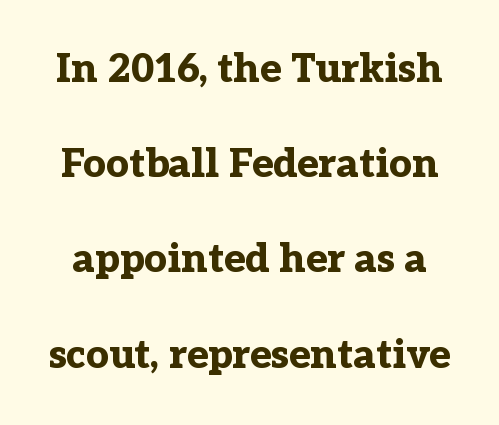
The image shows 40 px bold serif type, upright; set loose line spacing (2.38x), normal letter spacing, not underlined; low stroke contrast and a medium x-height.
